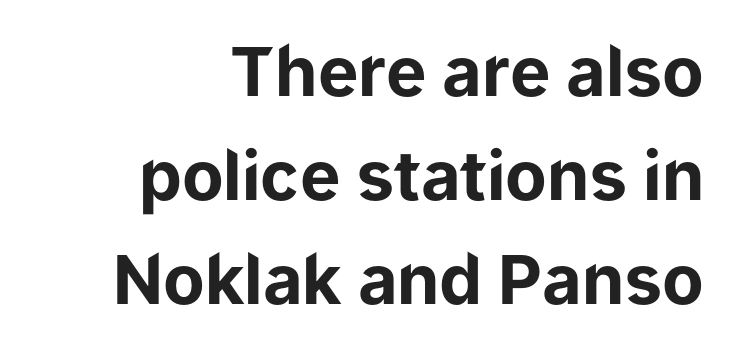
{"serif": "no", "italic": "no", "bold": "yes", "weight": "bold", "width": "normal", "stroke_contrast": "low", "x_height": "medium", "monospaced": "no", "underline": "no", "align": "right", "line_spacing": "normal", "line_spacing_ratio": 1.53, "letter_spacing": "normal", "letter_spacing_em": 0.0, "glyph_px": 68}
